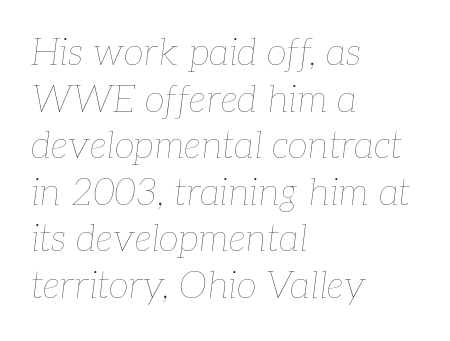
Q: Is the text bold? A: No.
Q: Is the text italic (slanted)? A: Yes, it leans right by about 7 degrees.
Q: Is the text underlined? A: No.
Q: How is the paragraph aligned? A: Left-aligned.
Q: Is the spacing between letters normal or unusually wide? A: Normal.
Q: Is the spacing between lines tight, normal or loose? A: Normal.
Q: Width (condensed, normal, or wide)? A: Normal.
Q: Stroke contrast? A: Low.
Q: x-height? A: Medium.
Q: Monospaced? A: No.
